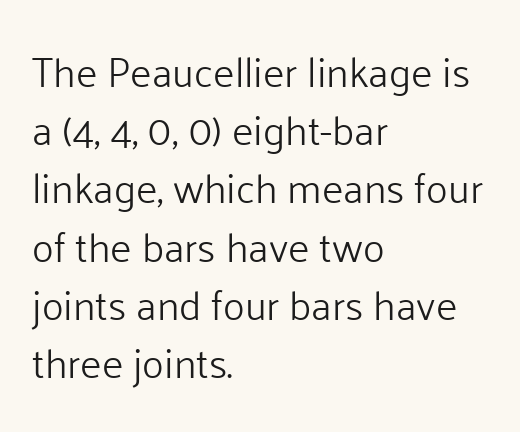
{"serif": "no", "italic": "no", "bold": "no", "weight": "light", "width": "normal", "stroke_contrast": "low", "x_height": "medium", "monospaced": "no", "underline": "no", "align": "left", "line_spacing": "normal", "line_spacing_ratio": 1.42, "letter_spacing": "normal", "letter_spacing_em": 0.0, "glyph_px": 41}
